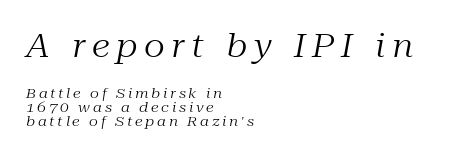
The image shows 33 px regular-weight serif type, italic (leaning right); set left-aligned, tight line spacing (1.0x), unusually wide letter spacing (+0.2 em), not underlined; the first (top) block is 2.36x larger; medium stroke contrast and a medium x-height.
